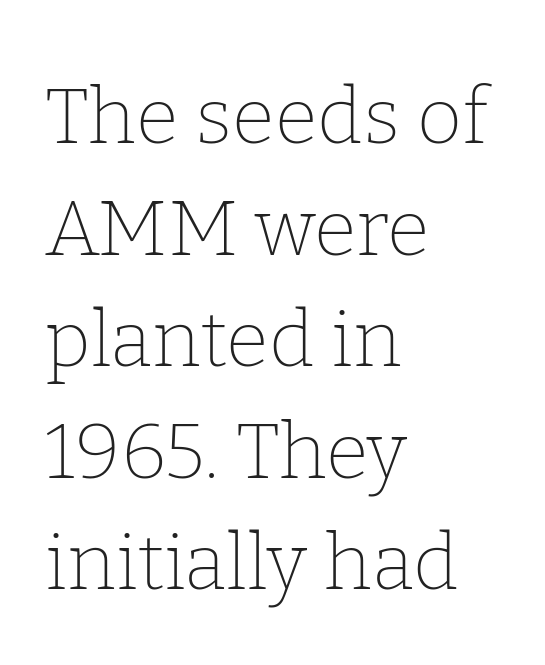
Q: Is the text bold? A: No.
Q: Is the text italic (slanted)? A: No, it is upright.
Q: Is the typeface a serif or a sans-serif typeface? A: Serif.
Q: Is the text underlined? A: No.
Q: How is the paragraph aligned? A: Left-aligned.
Q: Is the spacing between letters normal or unusually wide? A: Normal.
Q: Is the spacing between lines tight, normal or loose? A: Normal.
Q: Width (condensed, normal, or wide)? A: Normal.
Q: Stroke contrast? A: Low.
Q: x-height? A: Medium.
Q: Monospaced? A: No.
